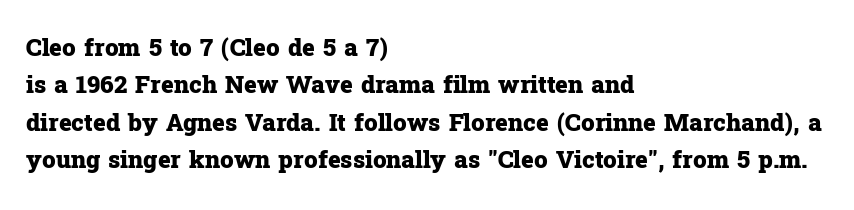
{"italic": "no", "bold": "yes", "underline": "no", "align": "left", "line_spacing": "normal", "line_spacing_ratio": 1.56, "letter_spacing": "normal", "letter_spacing_em": 0.0, "glyph_px": 24}
